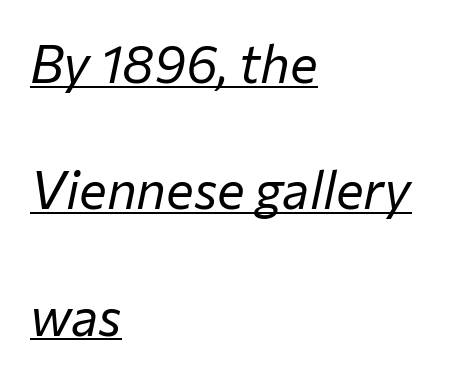
Q: Is the text bold? A: No.
Q: Is the text italic (slanted)? A: Yes, it leans right by about 12 degrees.
Q: Is the text underlined? A: Yes.
Q: How is the paragraph aligned? A: Left-aligned.
Q: Is the spacing between letters normal or unusually wide? A: Normal.
Q: Is the spacing between lines tight, normal or loose? A: Loose.
Q: Width (condensed, normal, or wide)? A: Normal.
Q: Stroke contrast? A: Low.
Q: x-height? A: Medium.
Q: Monospaced? A: No.
